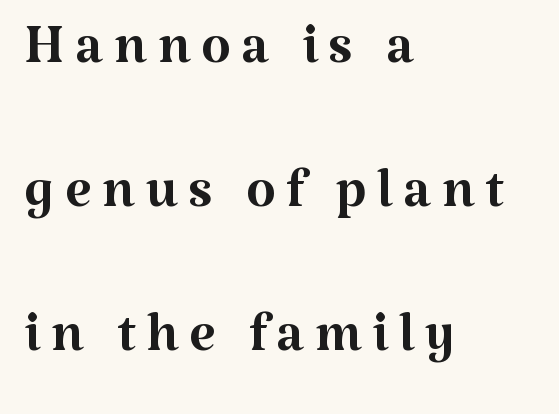
In terms of posture, this sample is upright. Typographically, this falls in the serif category. Reading down the block, your eye returns to a fixed left position each line. Weight: in the light-to-regular range. The baseline area is clear. A typesetter would call this proportional, since set widths differ per character.
